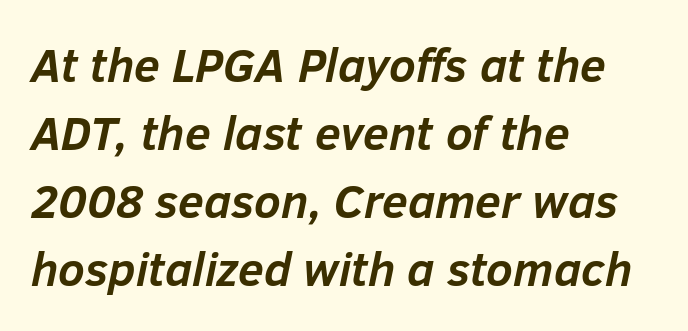
Q: Is the text bold? A: Yes.
Q: Is the text italic (slanted)? A: Yes, it leans right by about 12 degrees.
Q: Is the text underlined? A: No.
Q: How is the paragraph aligned? A: Left-aligned.
Q: Is the spacing between letters normal or unusually wide? A: Normal.
Q: Is the spacing between lines tight, normal or loose? A: Normal.
Q: Width (condensed, normal, or wide)? A: Normal.
Q: Stroke contrast? A: Low.
Q: x-height? A: Medium.
Q: Monospaced? A: No.
